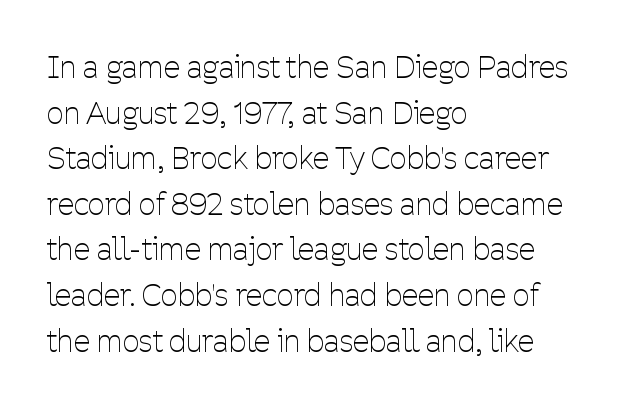
The image shows 30 px thin, condensed sans-serif type, upright; set left-aligned, normal line spacing (1.52x), normal letter spacing, not underlined; low stroke contrast and a medium x-height.
